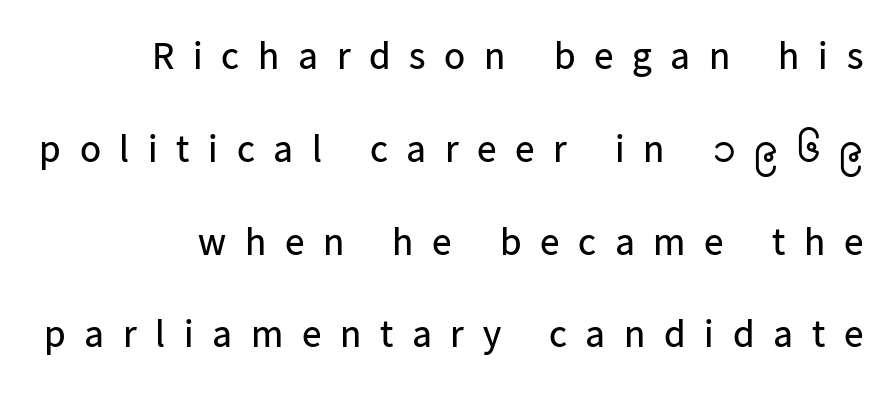
{"serif": "no", "italic": "no", "bold": "no", "weight": "regular", "width": "normal", "stroke_contrast": "low", "x_height": "medium", "monospaced": "no", "underline": "no", "align": "right", "line_spacing": "loose", "line_spacing_ratio": 2.38, "letter_spacing": "wide", "letter_spacing_em": 0.48, "glyph_px": 39}
